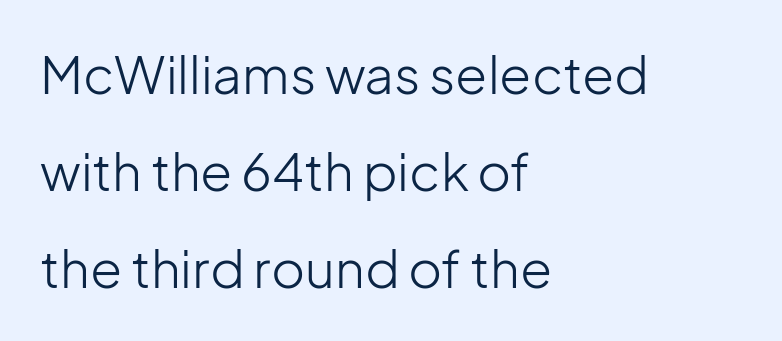
The image shows 52 px light sans-serif type, upright; set left-aligned, line spacing 1.87x, normal letter spacing, not underlined; low stroke contrast and a medium x-height.
